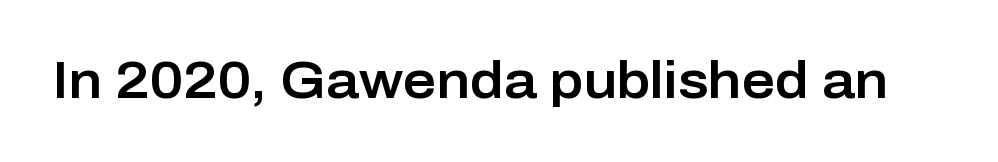
Spacing between characters is what you'd get straight out of the box. The glyphs are unaccompanied by any horizontal stroke below them. Upright lettering throughout. Observe the absence of serifs on each vertical stroke in this sample. Think of a printed novel: that variable character pitch is what you see here.
